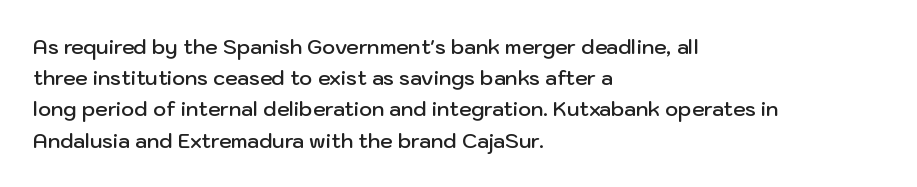
Q: Is the text bold? A: Semi-bold.
Q: Is the text italic (slanted)? A: No, it is upright.
Q: Is the text underlined? A: No.
Q: How is the paragraph aligned? A: Left-aligned.
Q: Is the spacing between letters normal or unusually wide? A: Normal.
Q: Is the spacing between lines tight, normal or loose? A: Normal.
